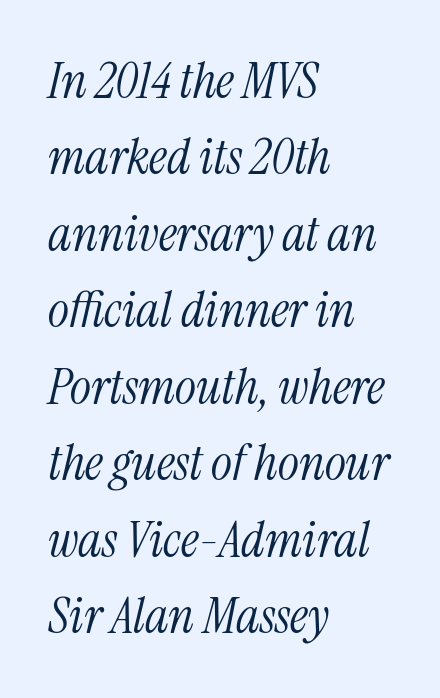
The image shows 50 px light, condensed serif type, italic (leaning right); set left-aligned, normal line spacing (1.53x), normal letter spacing, not underlined; medium stroke contrast and a medium x-height.
